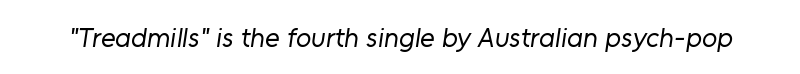
Descenders hang freely into open space. You could call the tracking neutral — neither tight nor loose. A typesetter would label this face a sans. Character widths vary here, with narrow letters taking less room than wide ones. Stems and bowls with no extra thickness — not bold.
